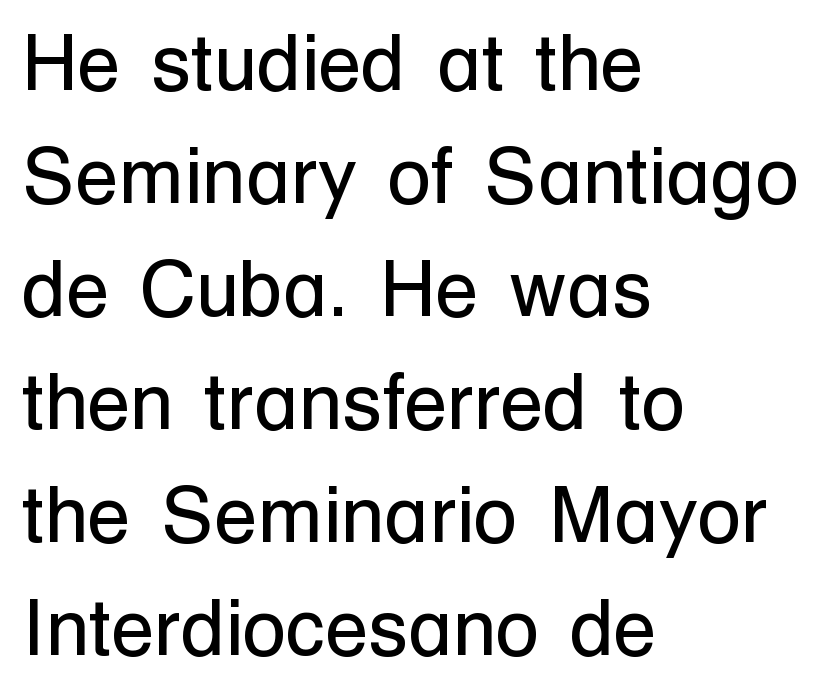
Q: Is the text bold? A: No.
Q: Is the text italic (slanted)? A: No, it is upright.
Q: Is the typeface a serif or a sans-serif typeface? A: Sans-serif.
Q: Is the text underlined? A: No.
Q: How is the paragraph aligned? A: Left-aligned.
Q: Is the spacing between letters normal or unusually wide? A: Normal.
Q: Is the spacing between lines tight, normal or loose? A: Normal.
Q: Width (condensed, normal, or wide)? A: Normal.
Q: Stroke contrast? A: Low.
Q: x-height? A: Medium.
Q: Monospaced? A: No.
